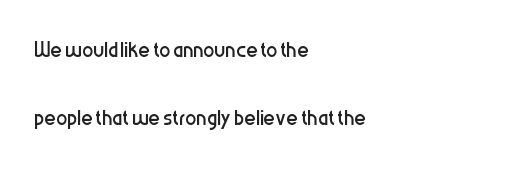
Q: Is the text bold? A: No.
Q: Is the text italic (slanted)? A: No, it is upright.
Q: Is the typeface a serif or a sans-serif typeface? A: Sans-serif.
Q: Is the text underlined? A: No.
Q: How is the paragraph aligned? A: Left-aligned.
Q: Is the spacing between letters normal or unusually wide? A: Normal.
Q: Is the spacing between lines tight, normal or loose? A: Loose.
Q: Width (condensed, normal, or wide)? A: Condensed.
Q: Stroke contrast? A: Low.
Q: x-height? A: Medium.
Q: Monospaced? A: No.
